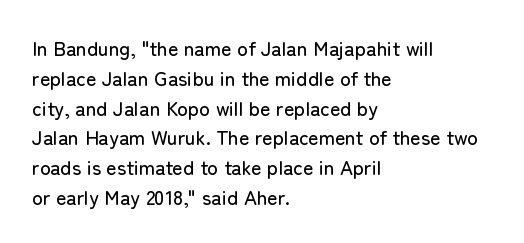
Q: Is the text italic (slanted)? A: No, it is upright.
Q: Is the text underlined? A: No.
Q: How is the paragraph aligned? A: Left-aligned.
Q: Is the spacing between letters normal or unusually wide? A: Normal.
Q: Is the spacing between lines tight, normal or loose? A: Normal.
